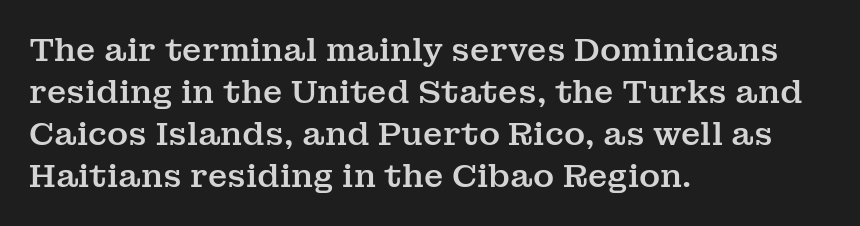
The image shows 32 px serif type, upright; set left-aligned, normal line spacing (1.31x), normal letter spacing, not underlined; medium stroke contrast and a medium x-height.
